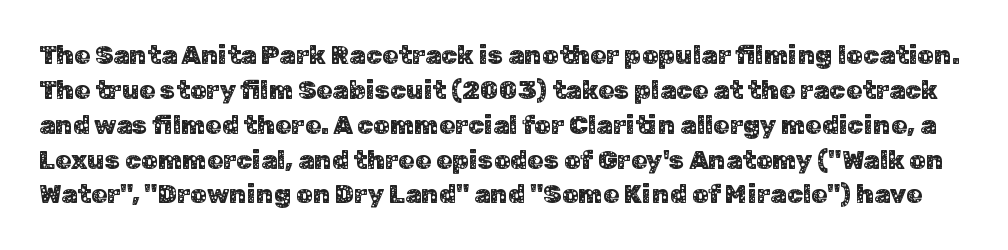
{"italic": "no", "underline": "no", "line_spacing": "normal", "line_spacing_ratio": 1.34, "letter_spacing": "normal", "letter_spacing_em": 0.0, "glyph_px": 26}
